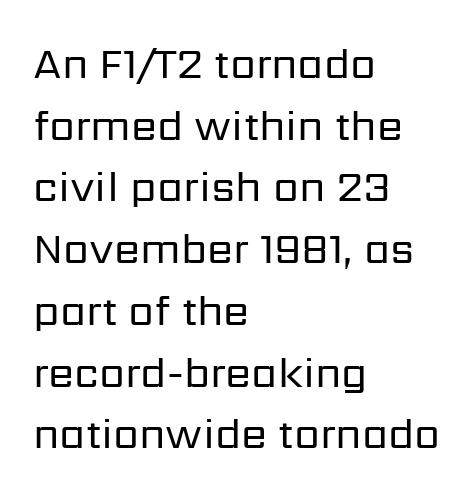
Are there feet on the stems? There aren't — it's a sans. Casual observation: everything's shoved over to the left. A normal amount of white space separates one row of letters from the next. Default kerning and tracking; the words read as compact shapes. A typesetter would mark this as roman, not italic.
